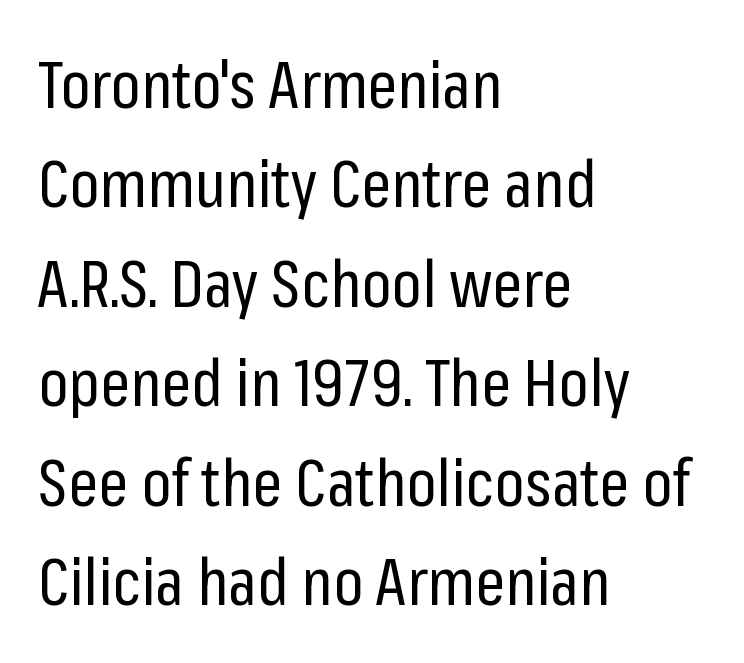
The image shows 65 px regular-weight, condensed sans-serif type, upright; set left-aligned, normal line spacing (1.53x), normal letter spacing, not underlined; low stroke contrast and a medium x-height.
